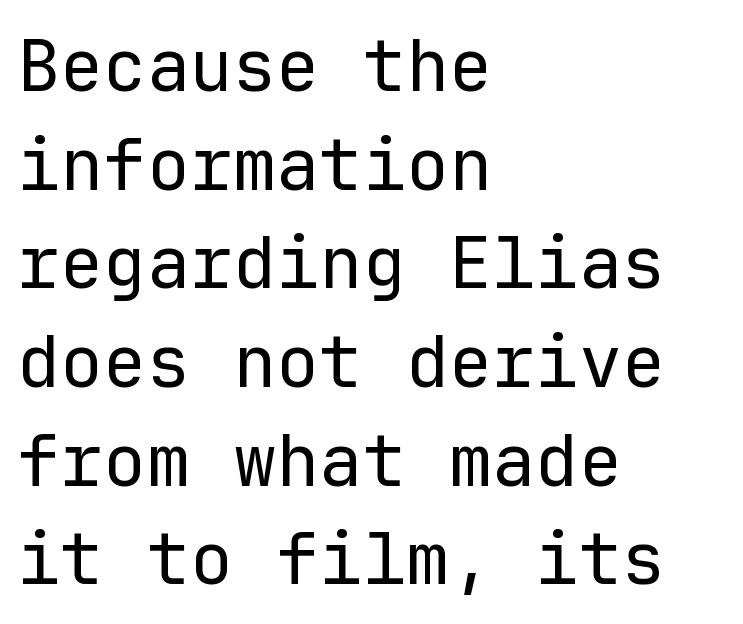
The image shows 72 px regular-weight sans-serif type, upright, monospaced; set left-aligned, normal line spacing (1.37x), normal letter spacing, not underlined; low stroke contrast and a medium x-height.
